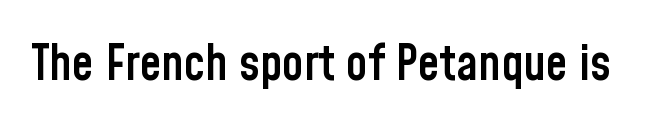
Q: Is the text bold? A: Semi-bold.
Q: Is the text italic (slanted)? A: No, it is upright.
Q: Is the typeface a serif or a sans-serif typeface? A: Sans-serif.
Q: Is the text underlined? A: No.
Q: Is the spacing between letters normal or unusually wide? A: Normal.
Q: Width (condensed, normal, or wide)? A: Condensed.
Q: Stroke contrast? A: Low.
Q: x-height? A: Medium.
Q: Monospaced? A: No.
